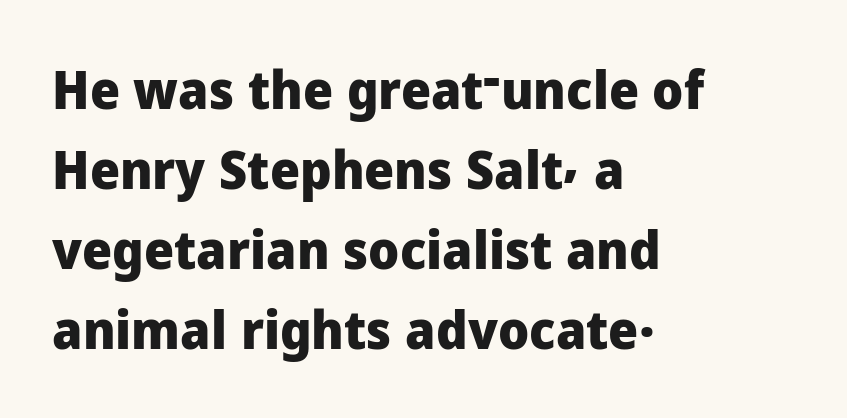
Decoration check: the copy has no underline. This sample is left-justified, so line endings fall wherever the words run out. The face used here is rendered with its standard letterfit. Unlike a traditional serif, this face leaves its strokes unadorned.
